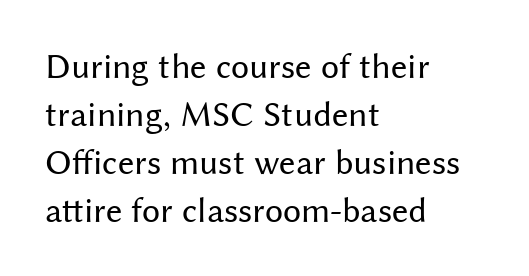
Note: no serifs on the glyphs. Check under the words: just untouched page. Summary of vertical rhythm: regular, with standard interline spacing. No chunkiness to these letters — they're not bold. The face used here is rendered with its standard letterfit. Is there any slant? The stems are plumb.
